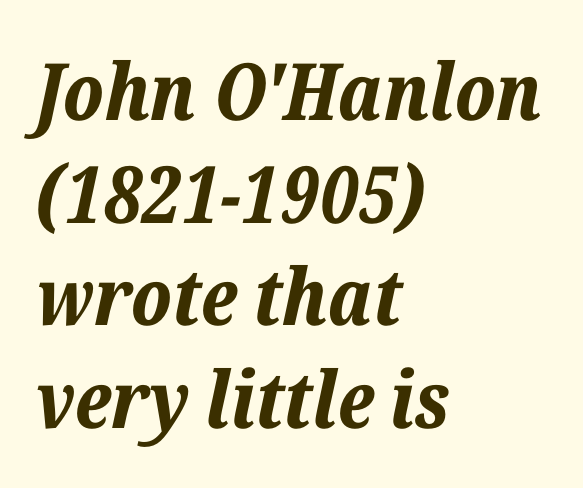
The image shows 79 px bold type, italic (leaning right); set left-aligned, normal line spacing (1.3x), normal letter spacing, not underlined; low stroke contrast and a medium x-height.
